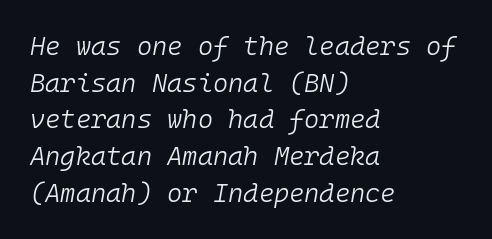
The image shows 26 px text type, italic (leaning right); set left-aligned, normal line spacing (1.41x), normal letter spacing, not underlined.
